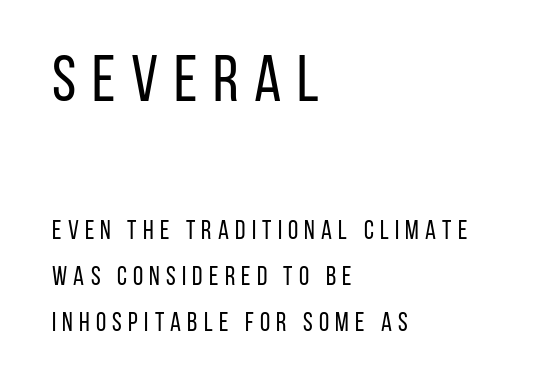
The image shows 65 px regular-weight, condensed sans-serif type, upright; set left-aligned, line spacing 1.77x, unusually wide letter spacing (+0.24 em), not underlined; the first (top) block is 2.5x larger; low stroke contrast and a large x-height.
